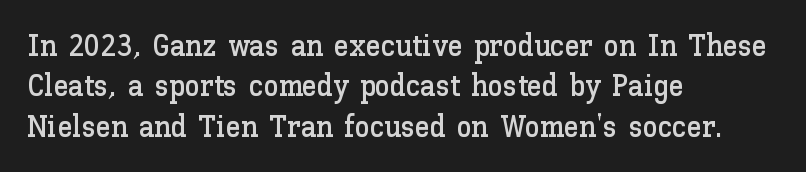
Q: Is the text italic (slanted)? A: No, it is upright.
Q: Is the text underlined? A: No.
Q: How is the paragraph aligned? A: Left-aligned.
Q: Is the spacing between letters normal or unusually wide? A: Normal.
Q: Is the spacing between lines tight, normal or loose? A: Normal.
Q: Width (condensed, normal, or wide)? A: Normal.
Q: Stroke contrast? A: Low.
Q: x-height? A: Medium.
Q: Monospaced? A: No.
